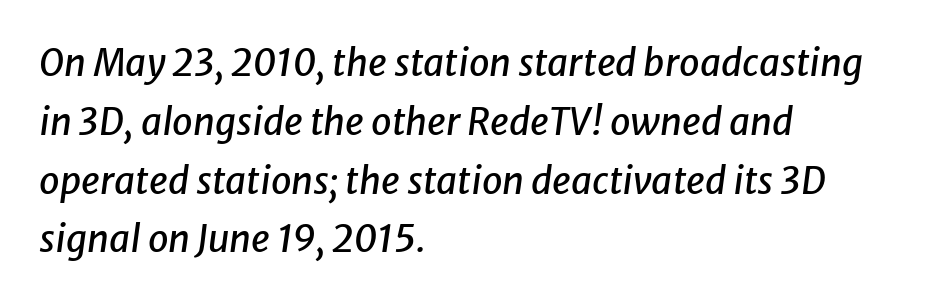
Q: Is the text italic (slanted)? A: Yes, it leans right by about 8 degrees.
Q: Is the text underlined? A: No.
Q: How is the paragraph aligned? A: Left-aligned.
Q: Is the spacing between letters normal or unusually wide? A: Normal.
Q: Is the spacing between lines tight, normal or loose? A: Normal.
Q: Width (condensed, normal, or wide)? A: Normal.
Q: Stroke contrast? A: Low.
Q: x-height? A: Medium.
Q: Monospaced? A: No.
